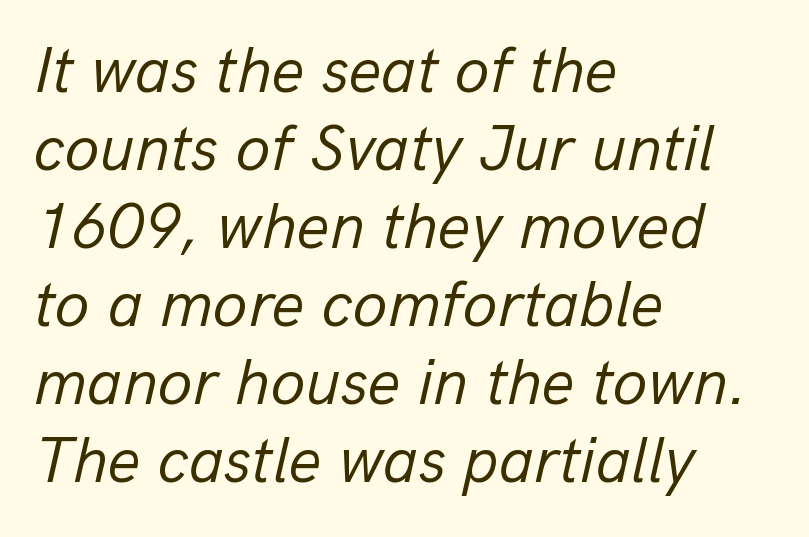
The rag falls on the right side of this text block. Rendered with sloped, italic letterforms. Bold? No — there's no thickening of the strokes. Beneath every word, the page is bare. The face used here is proportionally spaced, like ordinary book or web type.
